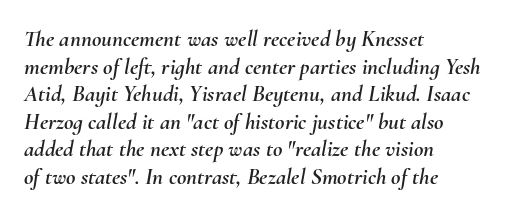
The image shows 23 px text type, italic (leaning right); set left-aligned, line spacing 1.2x, normal letter spacing, not underlined.
